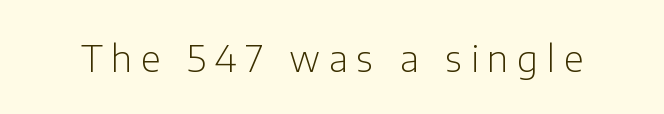
The image shows 36 px light sans-serif type, upright; set unusually wide letter spacing (+0.24 em), not underlined; low stroke contrast and a medium x-height.
